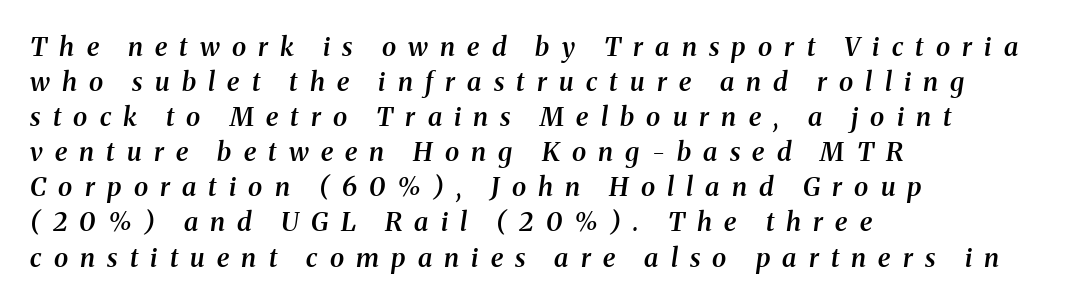
{"italic": "yes", "lean": "right", "slant_degrees": 8, "bold": "semi", "underline": "no", "align": "left", "line_spacing": "normal", "line_spacing_ratio": 1.35, "letter_spacing": "wide", "letter_spacing_em": 0.47, "glyph_px": 26}
